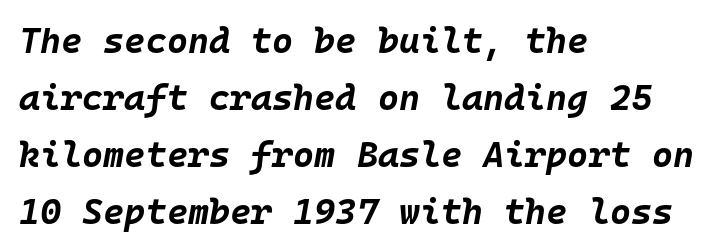
{"italic": "yes", "lean": "right", "slant_degrees": 10, "bold": "yes", "weight": "bold", "width": "normal", "stroke_contrast": "low", "x_height": "large", "monospaced": "yes", "underline": "no", "align": "left", "line_spacing": "normal", "line_spacing_ratio": 1.58, "letter_spacing": "normal", "letter_spacing_em": 0.0, "glyph_px": 36}
